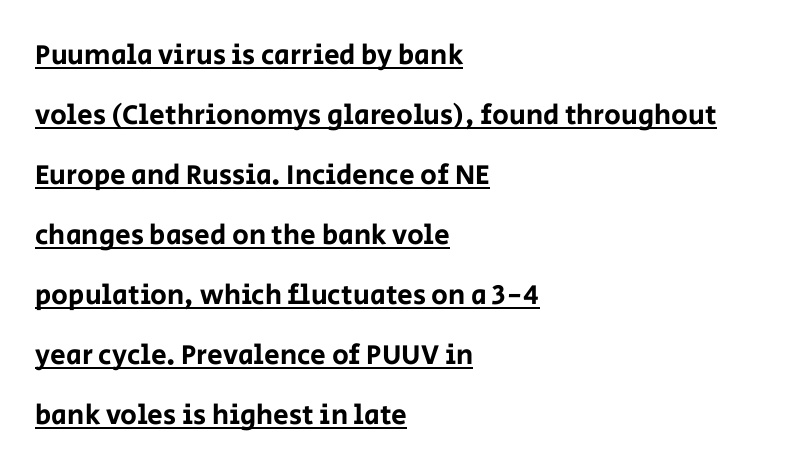
The designer dialed line spacing up above the default. You could not count columns in this text — the font is proportionally spaced. Italic: no, the glyphs are upright roman. The face used here is a sans, in the tradition of grotesques and geometrics. Does a line run under the words? Yes, clearly.
